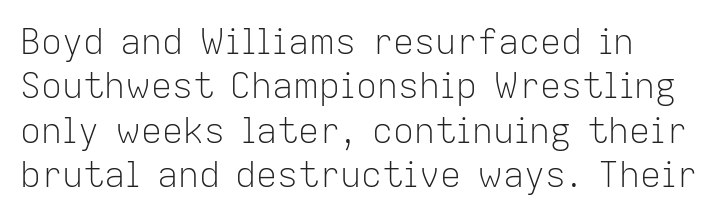
The image shows 35 px light sans-serif type, upright; set left-aligned, normal line spacing (1.27x), normal letter spacing, not underlined; low stroke contrast and a medium x-height.
